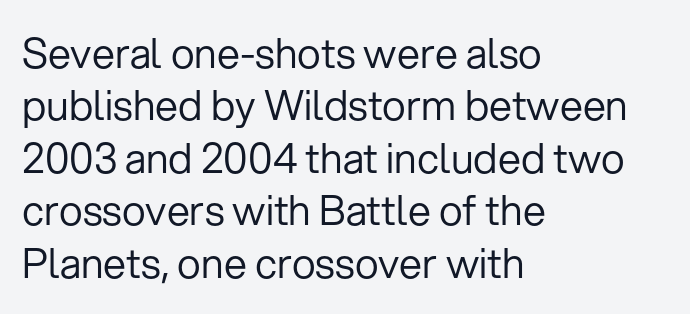
Is the stroke heavy? The answer is a plain regular-or-lighter. Is this a sans? Yes — the strokes have no serifs. Every row of glyphs begins at an identical x-position on the left. Lines of text with bare space underneath. Rendered with straight, roman letterforms. The rendering uses natural spacing where letterforms have individual widths.
